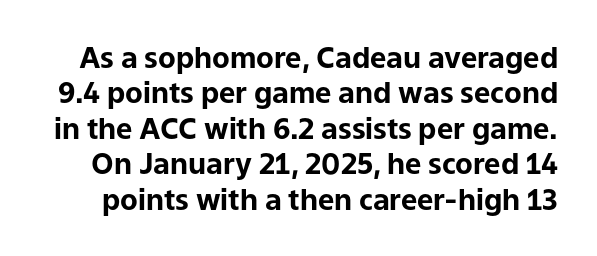
{"serif": "no", "italic": "no", "bold": "yes", "weight": "bold", "width": "normal", "stroke_contrast": "low", "x_height": "medium", "monospaced": "no", "underline": "no", "line_spacing_ratio": 1.22, "letter_spacing": "normal", "letter_spacing_em": 0.0, "glyph_px": 29}
